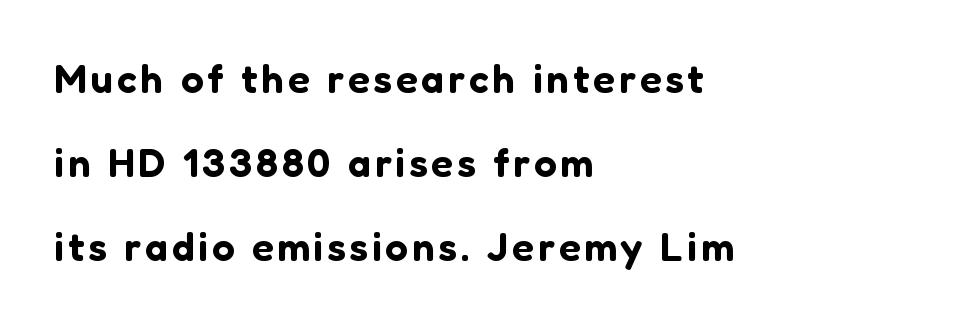
{"serif": "no", "italic": "no", "width": "normal", "stroke_contrast": "low", "x_height": "medium", "monospaced": "no", "underline": "no", "align": "left", "line_spacing": "loose", "line_spacing_ratio": 2.1, "glyph_px": 40}
